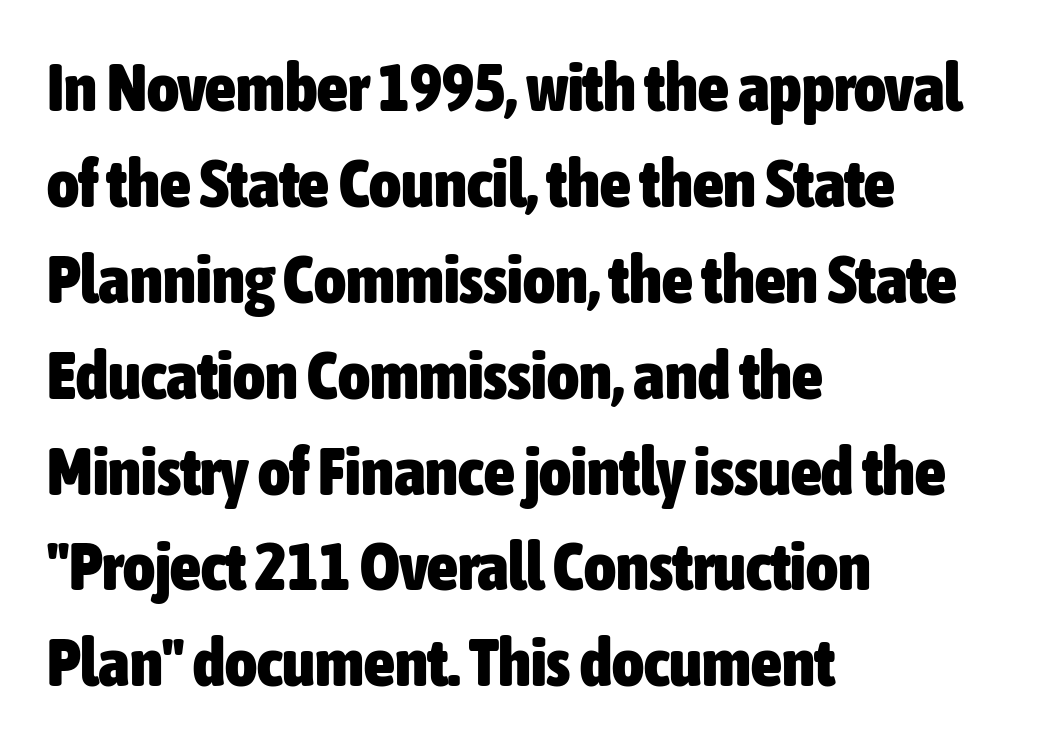
In terms of letterform style, serifs are entirely absent. There is no visible air inserted between adjacent glyphs. Horizontal alignment here is leftward, the default for most running prose. Spacing verdict: proportional, widths tailored to each character. The face used here has the dense, thick strokes of a bold.
